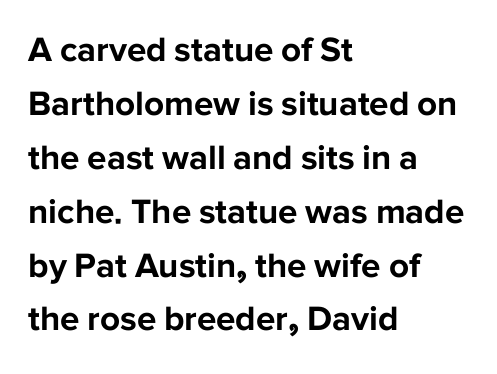
Q: Is the text bold? A: Yes.
Q: Is the text italic (slanted)? A: No, it is upright.
Q: Is the typeface a serif or a sans-serif typeface? A: Sans-serif.
Q: Is the text underlined? A: No.
Q: How is the paragraph aligned? A: Left-aligned.
Q: Is the spacing between letters normal or unusually wide? A: Normal.
Q: Is the spacing between lines tight, normal or loose? A: Normal.
Q: Width (condensed, normal, or wide)? A: Normal.
Q: Stroke contrast? A: Low.
Q: x-height? A: Medium.
Q: Monospaced? A: No.
